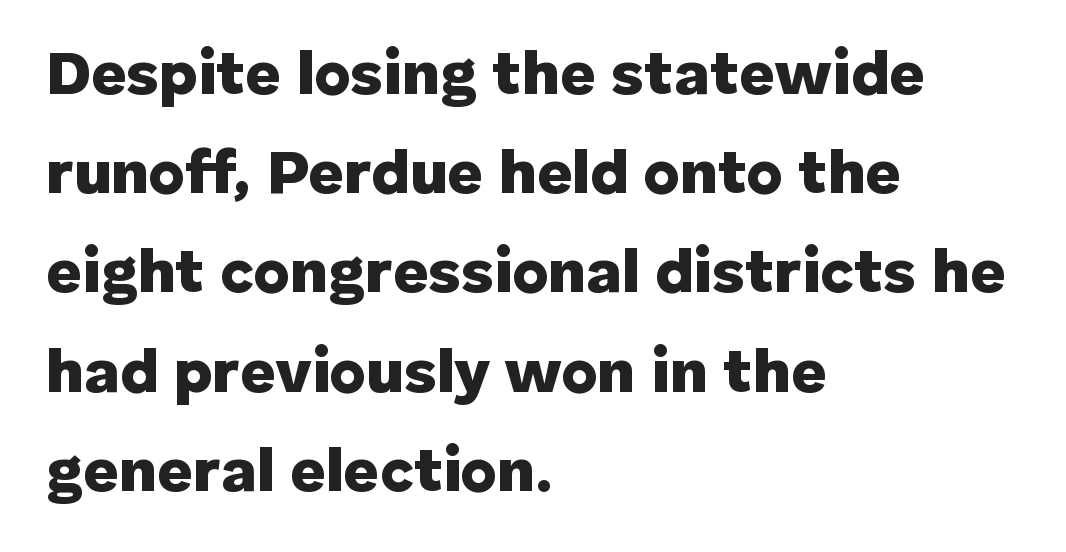
The characters display no serif detailing; their extremities are plain. Is there much room between lines? A standard amount, neither cramped nor airy. The rendering keeps characters at their native spacing. The space beneath each line is pristine and unruled. The passage shown is emphatically bold. Each letter keeps its own natural width here, so spacing adapts to shape.
